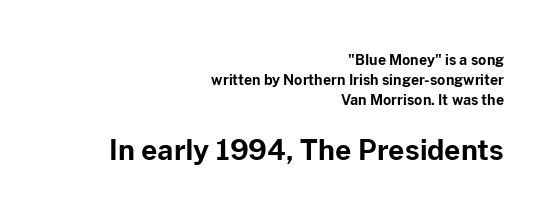
Do the characters align in a grid? No, the font is proportional. Lines of text with bare space underneath. Look at the bottom of the vertical strokes: they stop flat, with no serifs. Rendered with straight, roman letterforms. Leading matches the norm, producing a regular column. The paragraph shown leans on its right margin.
